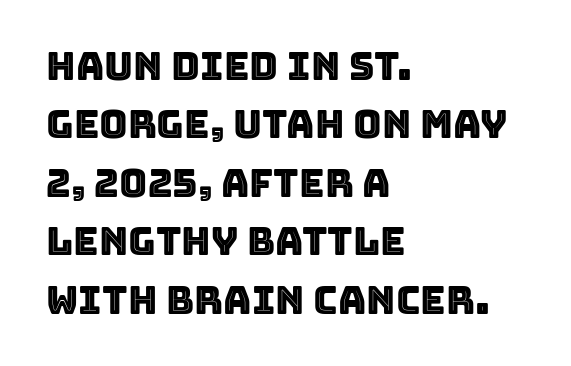
Each word holds together tightly as a unit, with standard inter-letter gaps. The leading is moderate, giving the passage an even texture. This is roman type, the default non-slanted kind. Compared with a centered layout, this one pins lines to the left instead. Do the characters align in a grid? No, the font is proportional.
